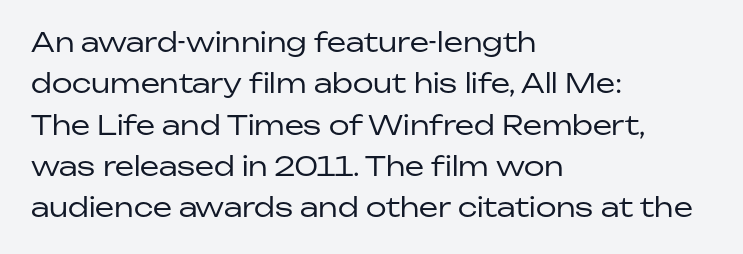
In terms of leading, this rendering sits right in the middle. The lettering stays uniformly vertical, giving the passage a roman look. Decoration check: the copy has no underline. The passage shown is not bold in any degree. How are the letters spaced? Ordinarily, with no added tracking.
